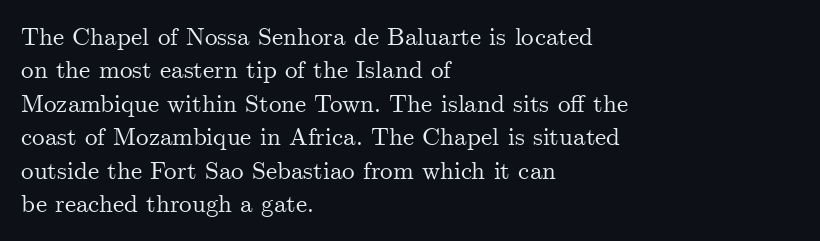
{"italic": "no", "underline": "no", "align": "left", "line_spacing": "normal", "line_spacing_ratio": 1.34, "letter_spacing": "normal", "letter_spacing_em": 0.0, "glyph_px": 25}
